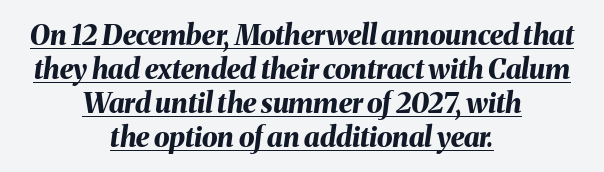
The image shows 28 px bold type, italic (leaning right); set centered, line spacing 1.21x, normal letter spacing, underlined; medium stroke contrast and a medium x-height.
